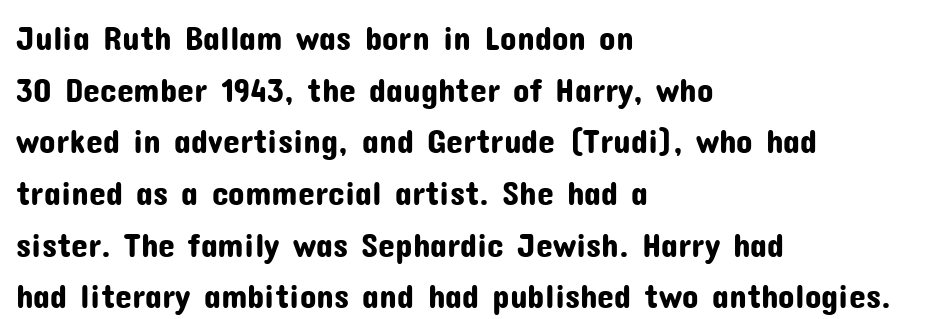
Q: Is the text italic (slanted)? A: No, it is upright.
Q: Is the typeface a serif or a sans-serif typeface? A: Sans-serif.
Q: Is the text underlined? A: No.
Q: How is the paragraph aligned? A: Left-aligned.
Q: Is the spacing between letters normal or unusually wide? A: Normal.
Q: Is the spacing between lines tight, normal or loose? A: Normal.
Q: Width (condensed, normal, or wide)? A: Normal.
Q: Stroke contrast? A: Low.
Q: x-height? A: Medium.
Q: Monospaced? A: No.
